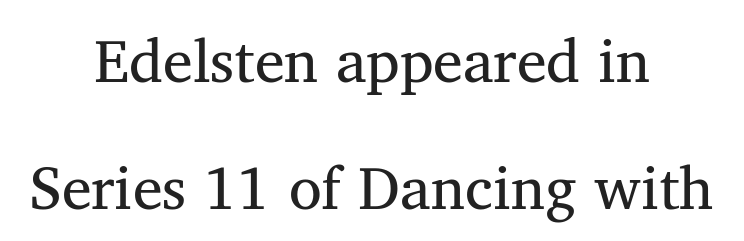
Q: Is the text bold? A: No.
Q: Is the text italic (slanted)? A: No, it is upright.
Q: Is the typeface a serif or a sans-serif typeface? A: Serif.
Q: Is the text underlined? A: No.
Q: How is the paragraph aligned? A: Centered.
Q: Is the spacing between letters normal or unusually wide? A: Normal.
Q: Is the spacing between lines tight, normal or loose? A: Loose.
Q: Width (condensed, normal, or wide)? A: Normal.
Q: Stroke contrast? A: Medium.
Q: x-height? A: Medium.
Q: Monospaced? A: No.
